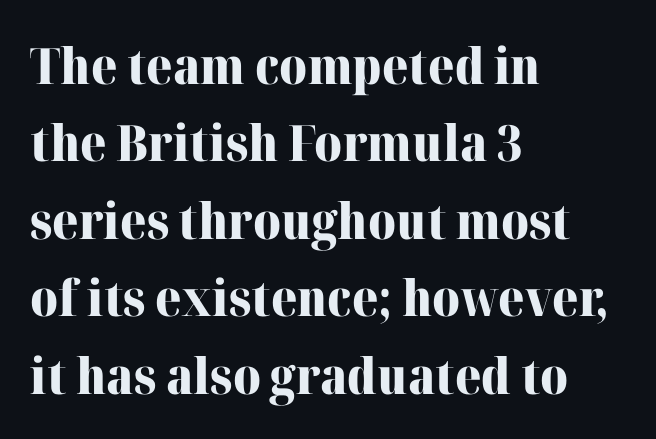
The image shows 50 px heavy serif type, upright; set left-aligned, normal line spacing (1.55x), normal letter spacing, not underlined; high stroke contrast and a medium x-height.
